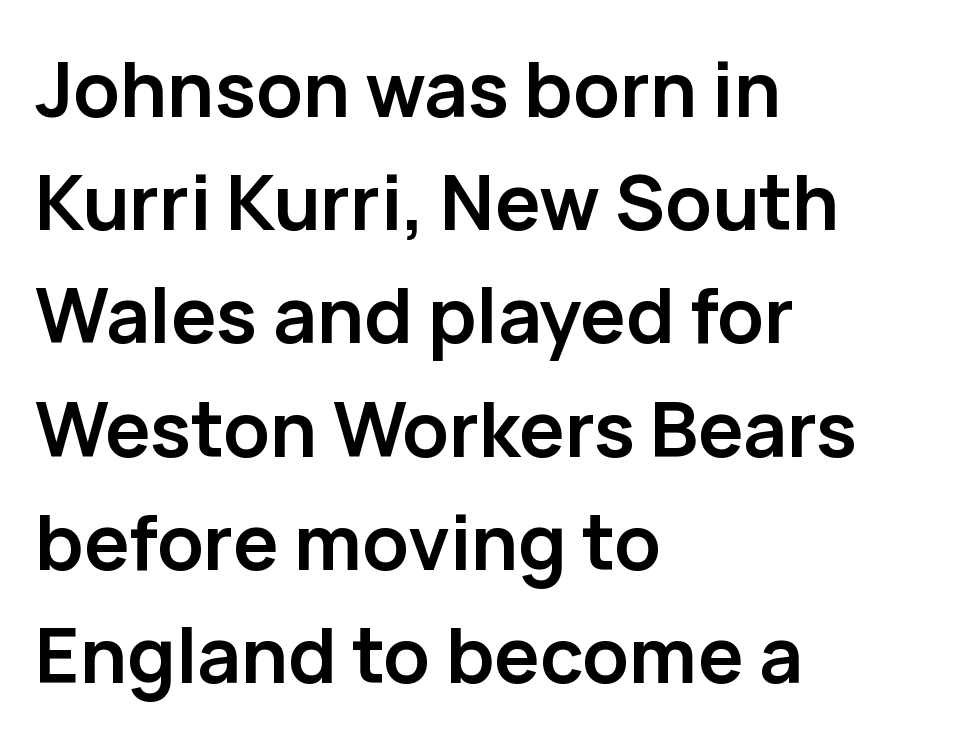
The image shows 76 px semibold sans-serif type, upright; set left-aligned, normal line spacing (1.49x), normal letter spacing, not underlined; low stroke contrast and a medium x-height.
